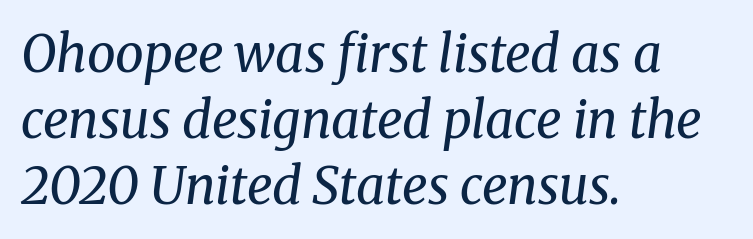
The image shows 51 px regular-weight serif type, italic (leaning right); set left-aligned, normal line spacing (1.29x), normal letter spacing, not underlined; medium stroke contrast and a medium x-height.
